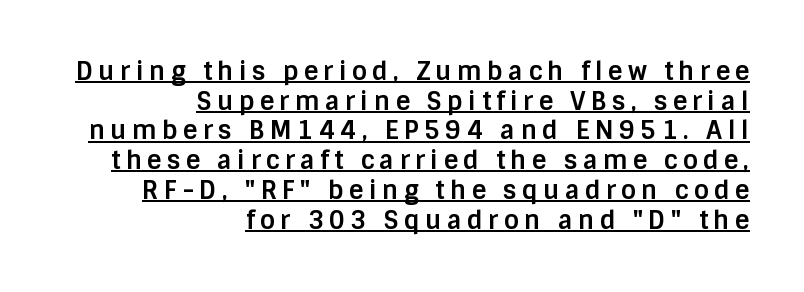
Q: Is the text bold? A: Yes.
Q: Is the text italic (slanted)? A: No, it is upright.
Q: Is the text underlined? A: Yes.
Q: How is the paragraph aligned? A: Right-aligned.
Q: Is the spacing between letters normal or unusually wide? A: Unusually wide.
